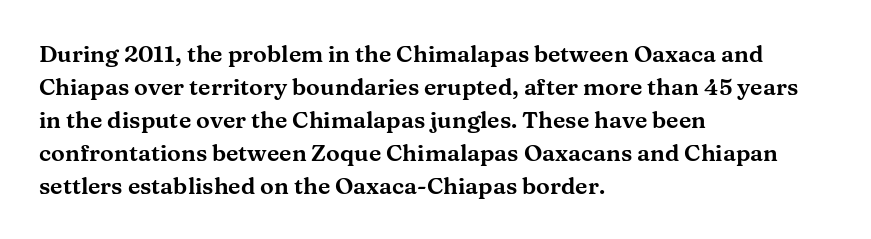
{"italic": "no", "underline": "no", "align": "left", "line_spacing": "normal", "line_spacing_ratio": 1.43, "letter_spacing": "normal", "letter_spacing_em": 0.0, "glyph_px": 23}
